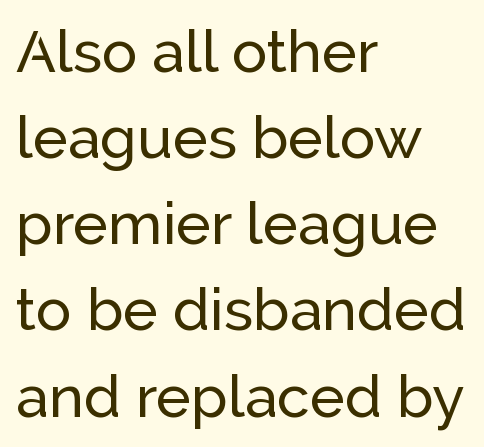
{"serif": "no", "italic": "no", "width": "normal", "stroke_contrast": "low", "x_height": "medium", "monospaced": "no", "underline": "no", "align": "left", "line_spacing": "normal", "line_spacing_ratio": 1.46, "letter_spacing": "normal", "letter_spacing_em": 0.0, "glyph_px": 59}
